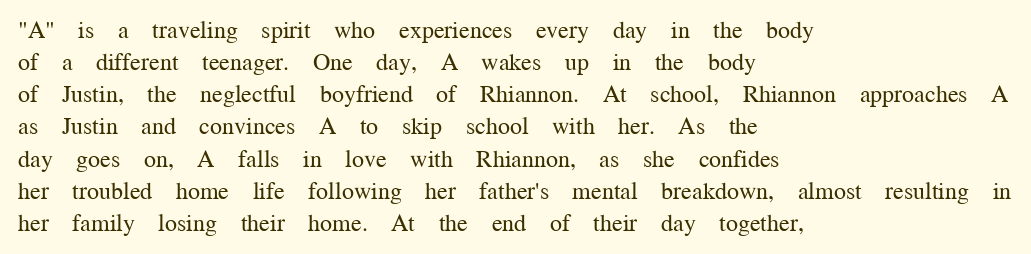
Q: Is the text bold? A: No.
Q: Is the text italic (slanted)? A: No, it is upright.
Q: Is the text underlined? A: No.
Q: How is the paragraph aligned? A: Left-aligned.
Q: Is the spacing between letters normal or unusually wide? A: Normal.
Q: Is the spacing between lines tight, normal or loose? A: Normal.
